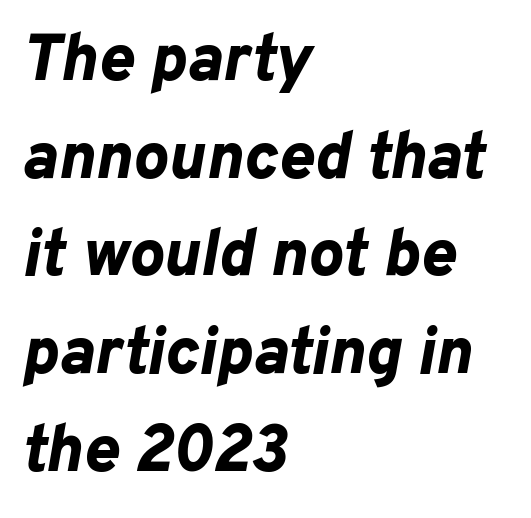
The image shows 66 px bold type, italic (leaning right); set left-aligned, normal line spacing (1.48x), normal letter spacing, not underlined; low stroke contrast and a medium x-height.
